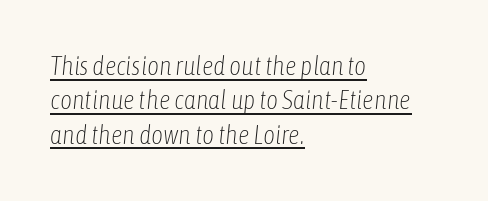
Between one letter and the next there's only the usual sliver of space. Stroke thickness stays within the range of a standard reading face or lighter. If you drew a ruler down the left edge, every line would touch it. Like a heading marked for emphasis, these lines bear an underscore. This sample uses an oblique cut, with every glyph tilted off the vertical.
